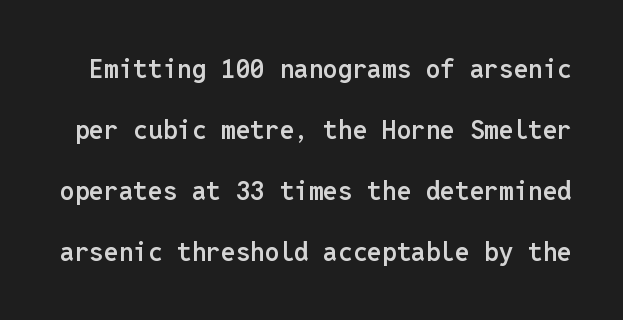
A bit beefed up — I'd call it semibold rather than bold. Words appear dense and cohesive because spacing is normal. Does the lettering tilt? It doesn't — this is upright. Leading: increased.
